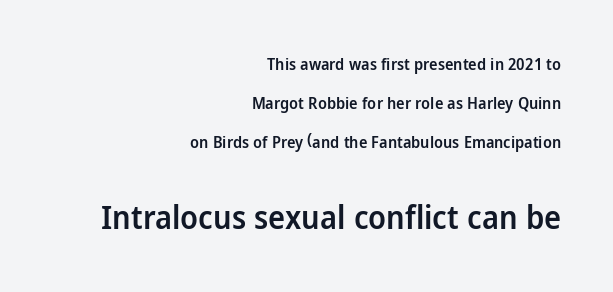
The image shows 32 px semibold sans-serif type, upright; set right-aligned, loose line spacing (2.43x), normal letter spacing, not underlined; the second (bottom) block is 2.0x larger; low stroke contrast and a medium x-height.
